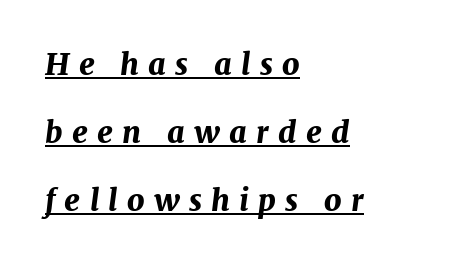
{"italic": "yes", "lean": "right", "slant_degrees": 7, "bold": "yes", "weight": "bold", "width": "normal", "stroke_contrast": "medium", "x_height": "medium", "monospaced": "no", "underline": "yes", "align": "left", "line_spacing": "loose", "line_spacing_ratio": 2.27, "letter_spacing": "wide", "letter_spacing_em": 0.31, "glyph_px": 30}
